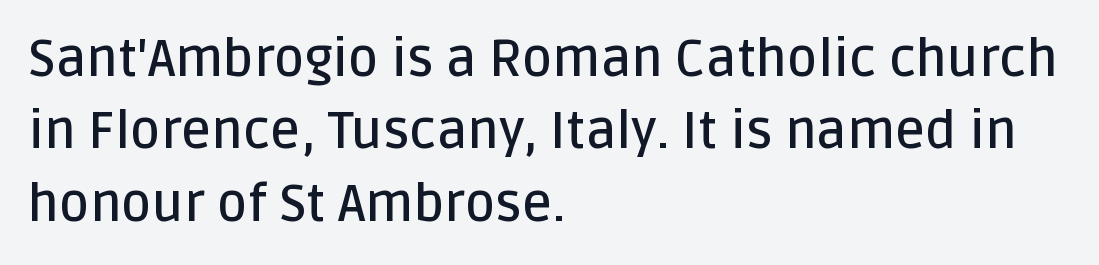
The image shows 52 px semibold sans-serif type, upright; set left-aligned, normal line spacing (1.39x), normal letter spacing, not underlined; low stroke contrast and a large x-height.
